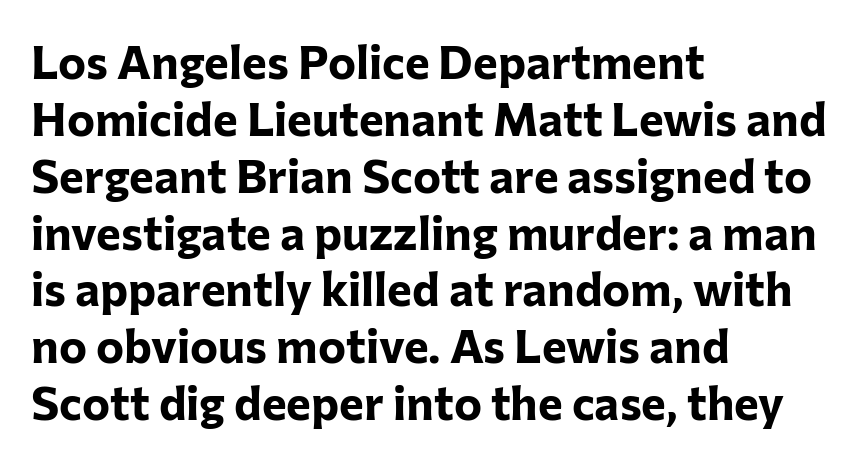
The image shows 47 px bold sans-serif type, upright; set left-aligned, line spacing 1.21x, normal letter spacing, not underlined; low stroke contrast and a medium x-height.
